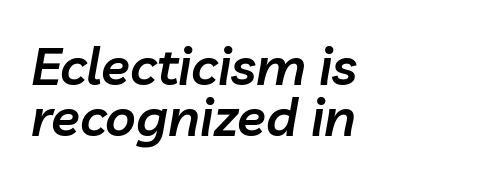
{"italic": "yes", "lean": "right", "slant_degrees": 10, "bold": "semi", "weight": "semibold", "width": "normal", "stroke_contrast": "low", "x_height": "medium", "monospaced": "no", "underline": "no", "align": "left", "line_spacing": "tight", "line_spacing_ratio": 0.96, "letter_spacing": "normal", "letter_spacing_em": 0.0, "glyph_px": 53}
